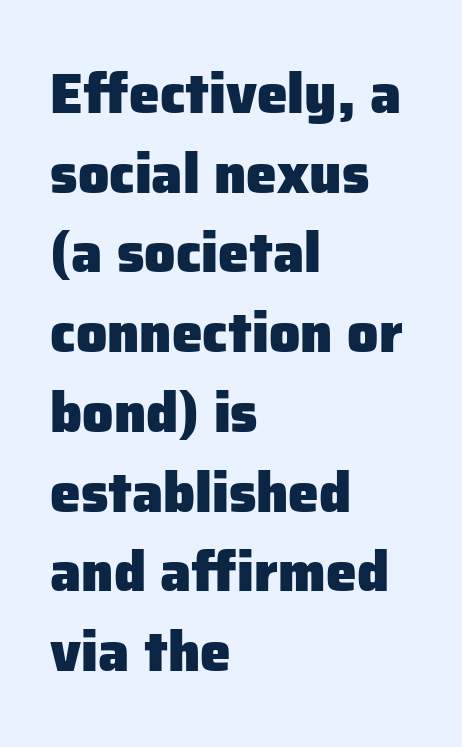
The typesetter chose a ragged-right arrangement here. Check under the words: just untouched page. Between one letter and the next there's only the usual sliver of space. Heavy, bold letterforms.
